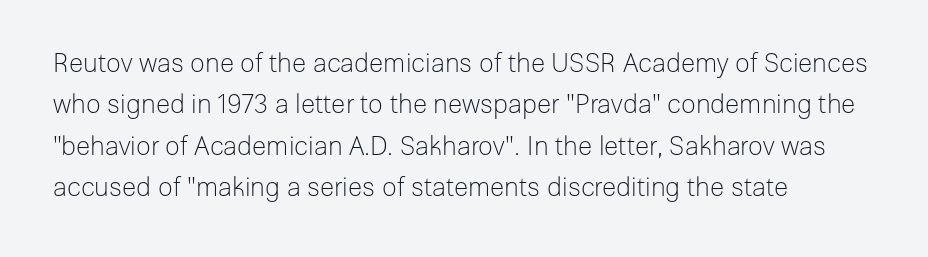
{"italic": "no", "bold": "no", "underline": "no", "align": "left", "line_spacing": "normal", "line_spacing_ratio": 1.59, "letter_spacing": "normal", "letter_spacing_em": 0.0, "glyph_px": 26}
